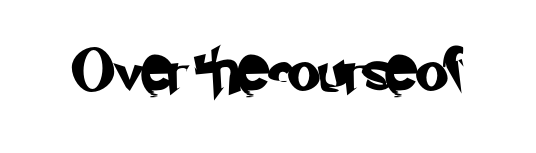
The image shows 42 px sans-serif type; set normal letter spacing, not underlined; low stroke contrast and a small x-height.
